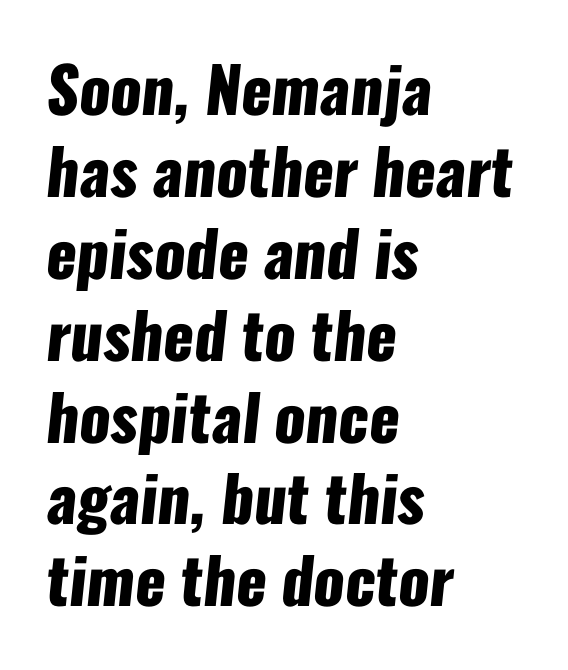
Inter-character spacing is left at the font's built-in metrics. Pretty heavy lettering here — definitely bold. Plain, unruled lines of type. Notice how the passage keeps a crisp vertical edge on the left only.
